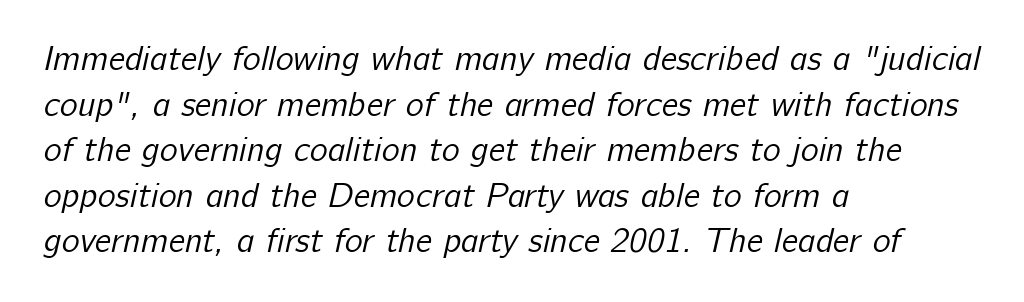
Is this a sans? Yes — the strokes have no serifs. These lines keep a tight, regular rhythm from letter to letter. Horizontally, the lines are justified to the leading edge only. The rows are spaced the way most documents space them.
